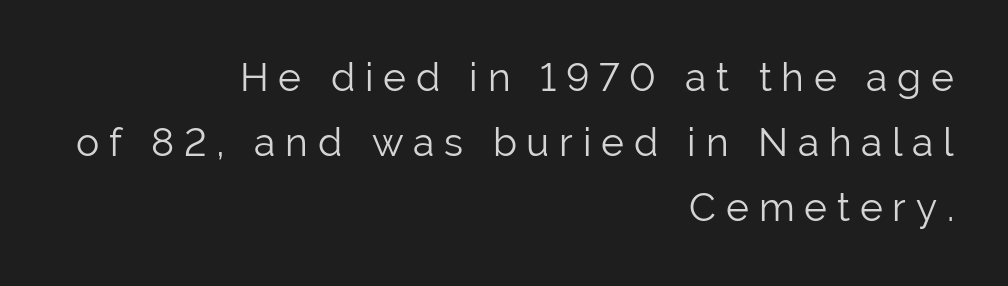
Q: Is the text bold? A: No.
Q: Is the text italic (slanted)? A: No, it is upright.
Q: Is the typeface a serif or a sans-serif typeface? A: Sans-serif.
Q: Is the text underlined? A: No.
Q: How is the paragraph aligned? A: Right-aligned.
Q: Is the spacing between letters normal or unusually wide? A: Unusually wide.
Q: Is the spacing between lines tight, normal or loose? A: Normal.
Q: Width (condensed, normal, or wide)? A: Normal.
Q: Stroke contrast? A: Low.
Q: x-height? A: Medium.
Q: Monospaced? A: No.
